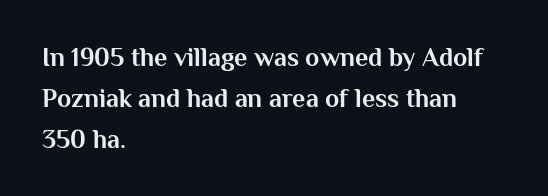
A dark, heavy texture on the line: the type is bold. Characters follow at the spacing the type designer built in. The designer left line spacing at the default. Unmarked baselines from the first word to the last. Posture: vertical.
